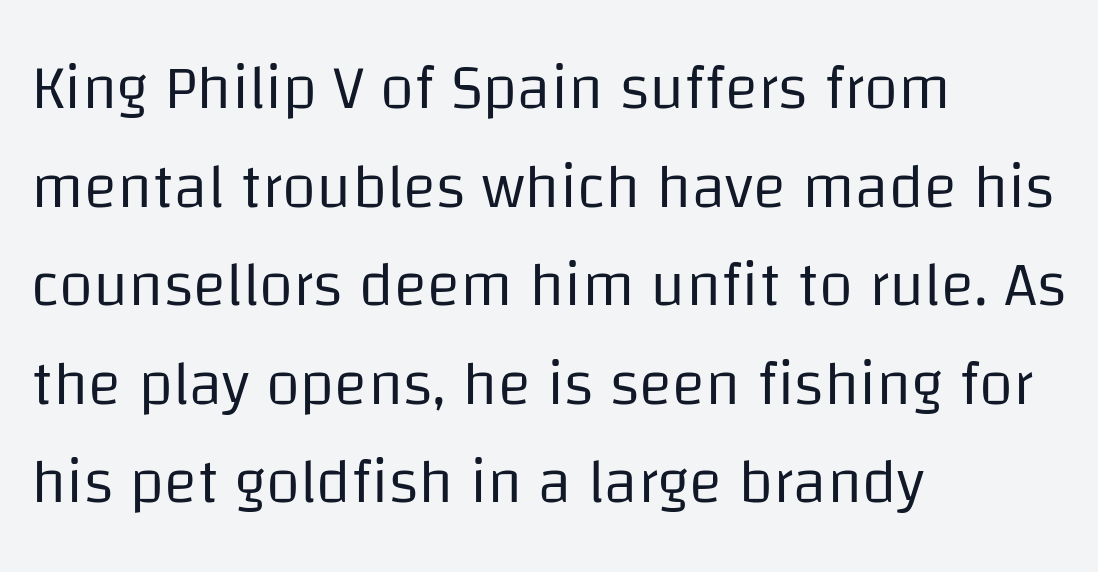
Rule under the text: the space is simply empty. This sample is left-justified, so line endings fall wherever the words run out. One glance says typical: line gaps are just what's usual. Spacing between characters is what you'd get straight out of the box.
